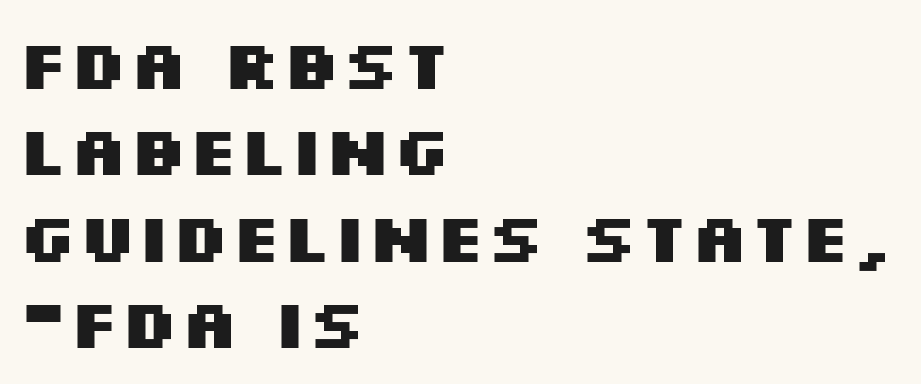
{"serif": "no", "italic": "no", "bold": "yes", "weight": "heavy", "width": "wide", "stroke_contrast": "medium", "x_height": "large", "monospaced": "no", "underline": "no", "align": "left", "line_spacing": "normal", "line_spacing_ratio": 1.27, "letter_spacing": "normal", "letter_spacing_em": 0.0, "glyph_px": 68}
